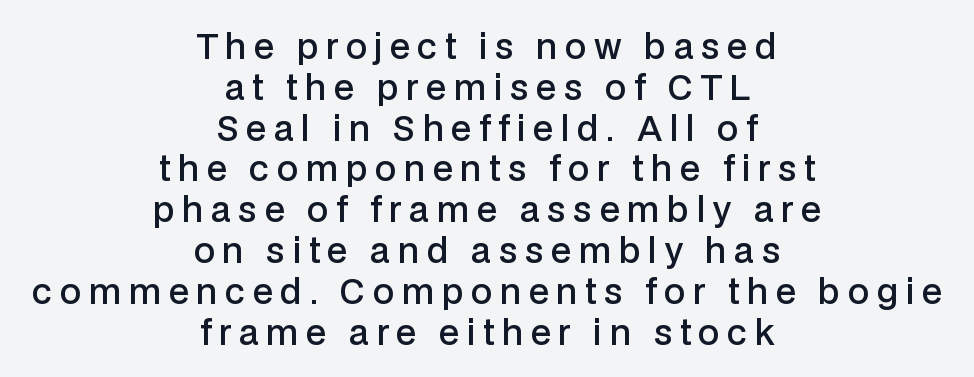
{"serif": "no", "italic": "no", "bold": "semi", "weight": "semibold", "width": "normal", "stroke_contrast": "low", "x_height": "medium", "monospaced": "no", "underline": "no", "align": "center", "line_spacing_ratio": 1.2, "letter_spacing": "wide", "letter_spacing_em": 0.22, "glyph_px": 34}
